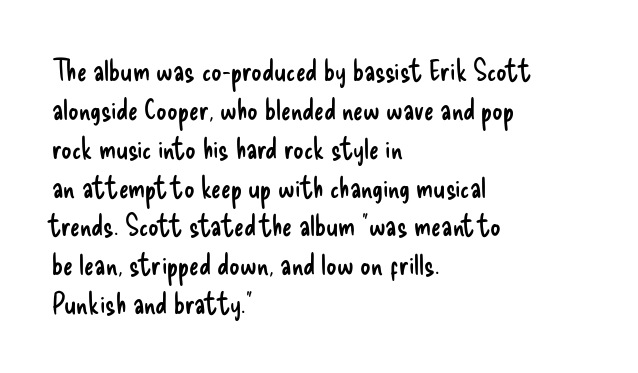
The image shows 29 px regular-weight, condensed sans-serif type, upright; set left-aligned, normal line spacing (1.34x), normal letter spacing, not underlined; low stroke contrast and a small x-height.
